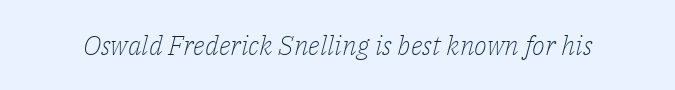
Q: Is the text bold? A: No.
Q: Is the text italic (slanted)? A: Yes, it leans right by about 14 degrees.
Q: Is the text underlined? A: No.
Q: Is the spacing between letters normal or unusually wide? A: Normal.
